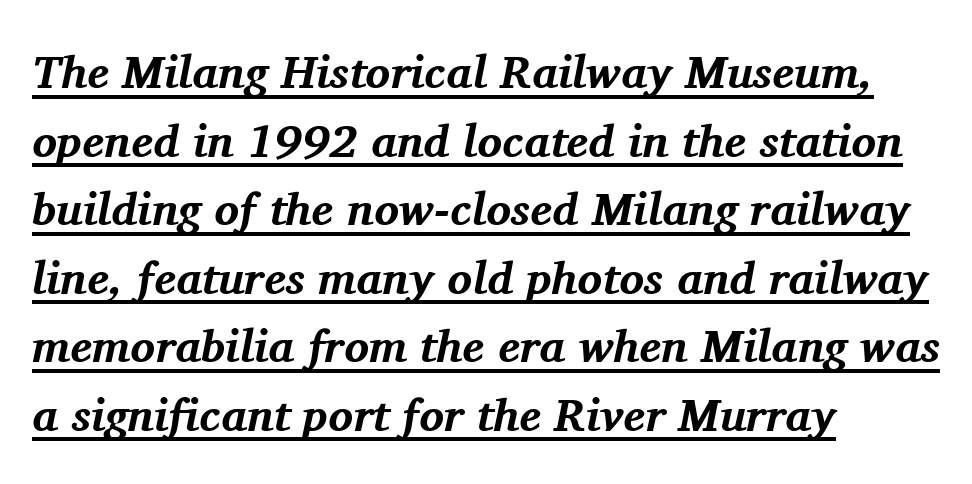
{"serif": "yes", "italic": "yes", "lean": "right", "slant_degrees": 11, "bold": "yes", "weight": "bold", "width": "normal", "stroke_contrast": "medium", "x_height": "medium", "monospaced": "no", "underline": "yes", "align": "left", "line_spacing": "normal", "line_spacing_ratio": 1.49, "letter_spacing": "normal", "letter_spacing_em": 0.0, "glyph_px": 46}
